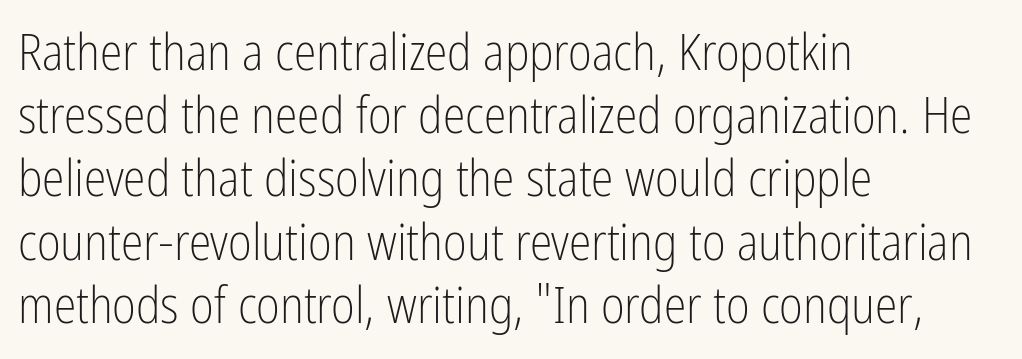
The specimen omits any rule beneath the text block's lines. Quick note: not italic, upright. Ink coverage per letter is moderate at most. Varying glyph widths throughout — classic text-font behaviour. Words appear dense and cohesive because spacing is normal.
